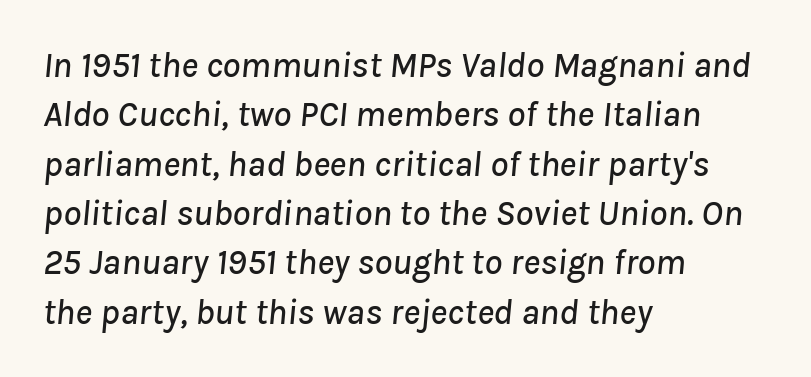
Q: Is the text italic (slanted)? A: Yes, it leans right by about 8 degrees.
Q: Is the text underlined? A: No.
Q: How is the paragraph aligned? A: Left-aligned.
Q: Is the spacing between letters normal or unusually wide? A: Normal.
Q: Is the spacing between lines tight, normal or loose? A: Normal.
Q: Width (condensed, normal, or wide)? A: Normal.
Q: Stroke contrast? A: Low.
Q: x-height? A: Medium.
Q: Monospaced? A: No.
